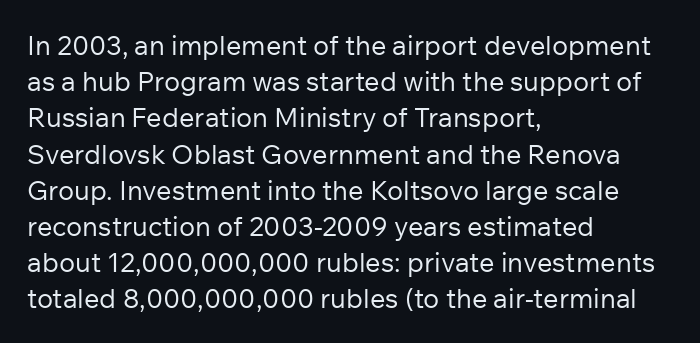
Q: Is the text bold? A: No.
Q: Is the text italic (slanted)? A: No, it is upright.
Q: Is the text underlined? A: No.
Q: How is the paragraph aligned? A: Left-aligned.
Q: Is the spacing between letters normal or unusually wide? A: Normal.
Q: Is the spacing between lines tight, normal or loose? A: Normal.
